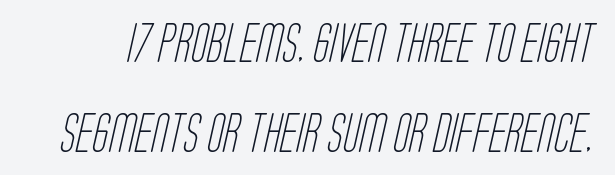
The type family on display is of the sans-serif kind. Each letter keeps its own natural width here, so spacing adapts to shape. Heaviness? Minimal to ordinary, like unemphasized prose. Vertical spacing — loose. The area under the type is left untouched. Each word holds together tightly as a unit, with standard inter-letter gaps.
